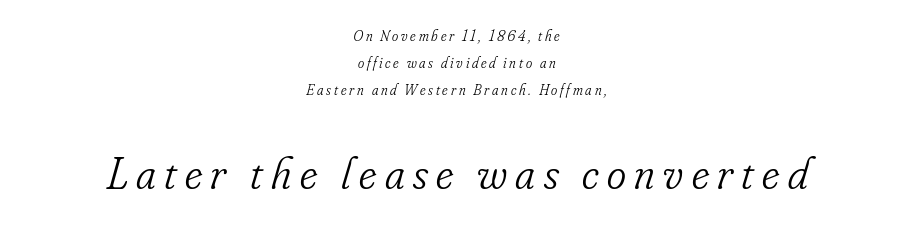
The image shows 46 px light, condensed serif type, italic (leaning right); set centered, line spacing 1.8x, not underlined; the second (bottom) block is 3.07x larger; low stroke contrast and a small x-height.
